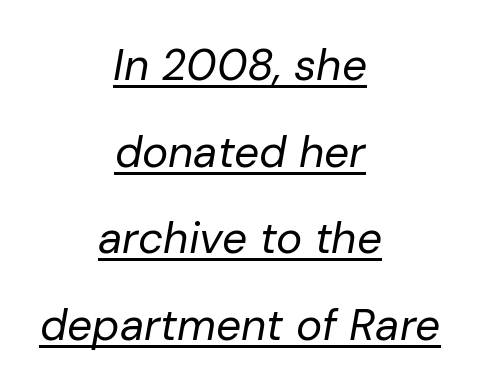
{"italic": "yes", "lean": "right", "slant_degrees": 10, "bold": "no", "weight": "regular", "width": "normal", "stroke_contrast": "low", "x_height": "medium", "monospaced": "no", "underline": "yes", "align": "center", "line_spacing": "loose", "line_spacing_ratio": 1.97, "letter_spacing": "normal", "letter_spacing_em": 0.0, "glyph_px": 44}
